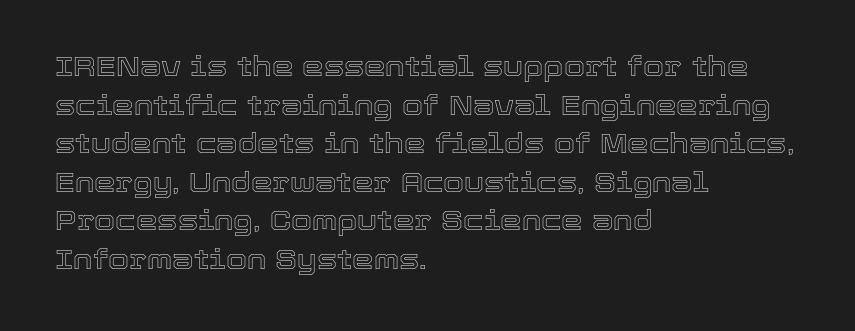
{"italic": "no", "underline": "no", "align": "left", "line_spacing": "normal", "line_spacing_ratio": 1.43, "letter_spacing": "normal", "letter_spacing_em": 0.0, "glyph_px": 27}
